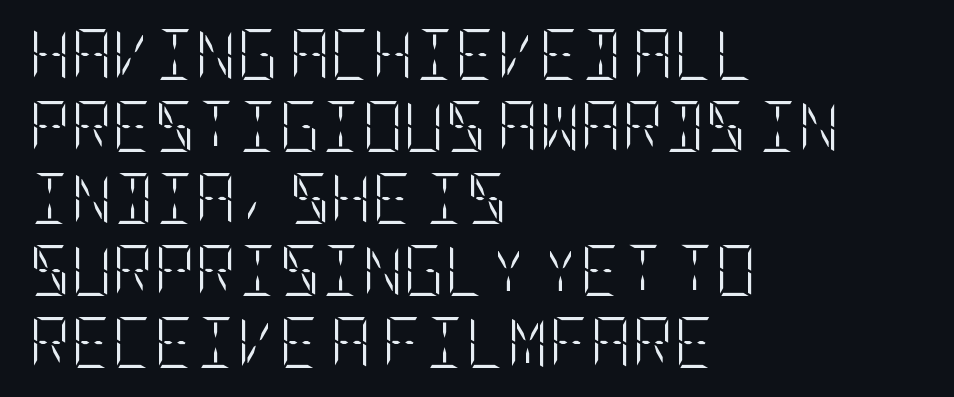
Q: Is the text bold? A: No.
Q: Is the text italic (slanted)? A: No, it is upright.
Q: Is the text underlined? A: No.
Q: How is the paragraph aligned? A: Left-aligned.
Q: Is the spacing between letters normal or unusually wide? A: Normal.
Q: Is the spacing between lines tight, normal or loose? A: Normal.
Q: Width (condensed, normal, or wide)? A: Condensed.
Q: Stroke contrast? A: Low.
Q: x-height? A: Large.
